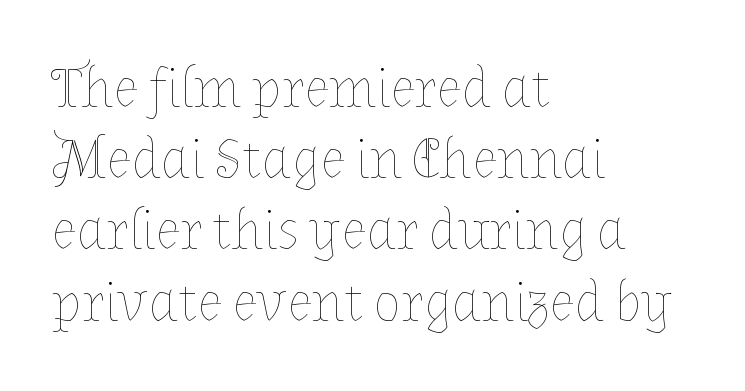
The image shows 57 px thin type, upright; set left-aligned, normal line spacing (1.25x), normal letter spacing, not underlined; low stroke contrast and a medium x-height.
